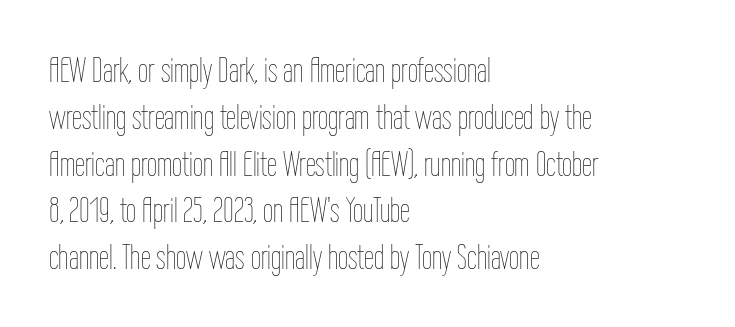
Alignment: flush left. Each new line begins a customary step beneath the previous one. Posture: vertical. A typesetter would call this zero additional tracking. The cut favours lightness, reaching ordinary text weight at its darkest. Character widths vary here, with narrow letters taking less room than wide ones.
